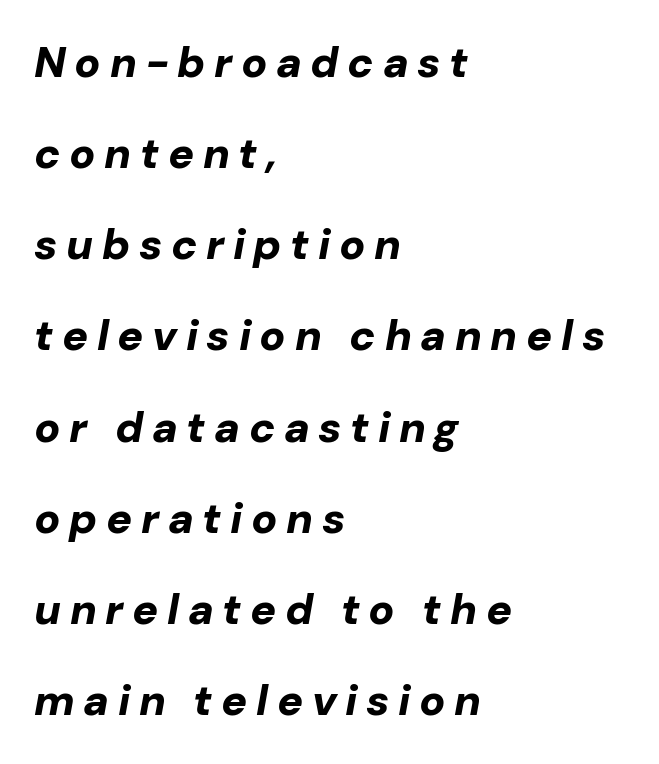
Heavy-handed strokes throughout: this text is bold. Rows of type keep a wide berth in the vertical direction. In terms of posture, this sample is oblique. Horizontal alignment here is leftward, the default for most running prose. The face used here is proportionally spaced, like ordinary book or web type.
